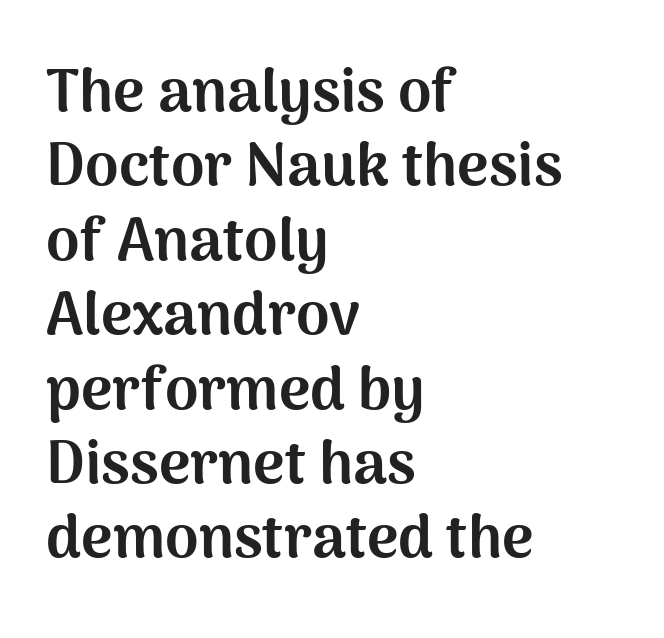
Q: Is the text bold? A: Yes.
Q: Is the text italic (slanted)? A: No, it is upright.
Q: Is the typeface a serif or a sans-serif typeface? A: Sans-serif.
Q: Is the text underlined? A: No.
Q: How is the paragraph aligned? A: Left-aligned.
Q: Is the spacing between letters normal or unusually wide? A: Normal.
Q: Width (condensed, normal, or wide)? A: Normal.
Q: Stroke contrast? A: Medium.
Q: x-height? A: Medium.
Q: Monospaced? A: No.
